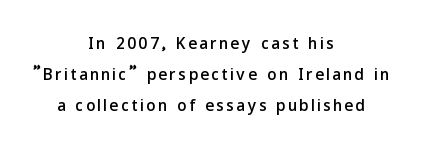
Leading: standard. The typography opts for an upright posture over an oblique one. Typeset on center — no edge is straight. Check the space under the baseline: it is left empty.
